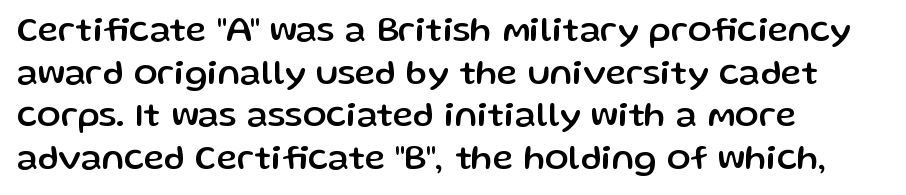
Each letter keeps its own natural width here, so spacing adapts to shape. Notice how the stems are strictly vertical — no italics here. Compared with a centered layout, this one pins lines to the left instead. The string is rendered with underlining switched off.
